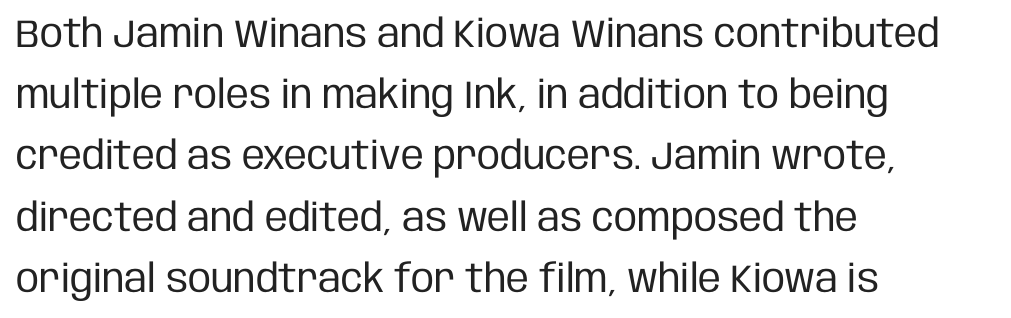
{"serif": "no", "italic": "no", "bold": "no", "weight": "regular", "width": "condensed", "stroke_contrast": "low", "x_height": "large", "monospaced": "no", "underline": "no", "align": "left", "line_spacing": "normal", "line_spacing_ratio": 1.57, "letter_spacing": "normal", "letter_spacing_em": 0.0, "glyph_px": 39}
